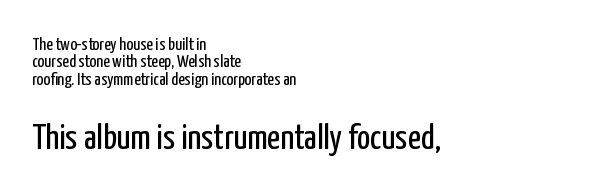
The image shows 36 px regular-weight, condensed sans-serif type, upright; set left-aligned, tight line spacing (0.96x), normal letter spacing, not underlined; the second (bottom) block is 2.0x larger; low stroke contrast and a medium x-height.
